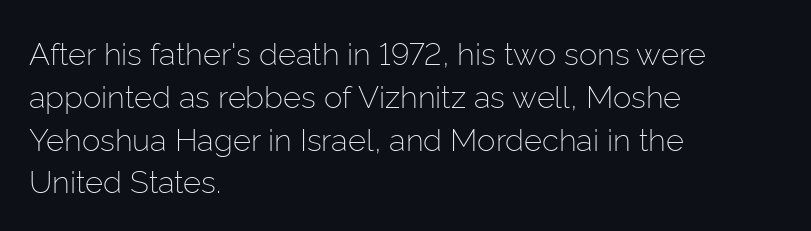
Q: Is the text bold? A: No.
Q: Is the text italic (slanted)? A: No, it is upright.
Q: Is the typeface a serif or a sans-serif typeface? A: Sans-serif.
Q: Is the text underlined? A: No.
Q: How is the paragraph aligned? A: Left-aligned.
Q: Is the spacing between letters normal or unusually wide? A: Normal.
Q: Is the spacing between lines tight, normal or loose? A: Normal.
Q: Width (condensed, normal, or wide)? A: Normal.
Q: Stroke contrast? A: Low.
Q: x-height? A: Medium.
Q: Monospaced? A: No.
